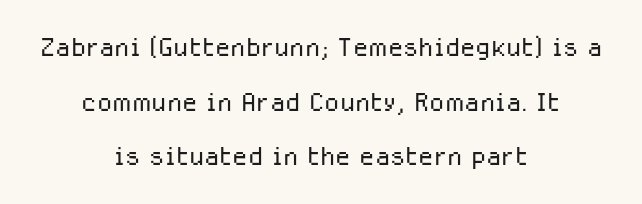
The setting favours the middle, as headings and verse often do. No extra ink here — the face is not bold. This is the regular roman posture of the typeface. Default kerning and tracking; the words read as compact shapes. Varying glyph widths throughout — classic text-font behaviour.
